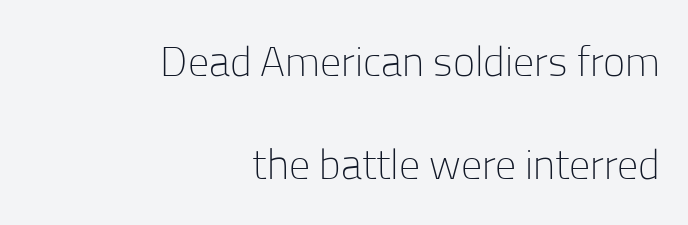
{"serif": "no", "italic": "no", "bold": "no", "weight": "light", "width": "normal", "stroke_contrast": "low", "x_height": "medium", "monospaced": "no", "underline": "no", "align": "right", "line_spacing": "loose", "line_spacing_ratio": 2.46, "letter_spacing": "normal", "letter_spacing_em": 0.0, "glyph_px": 42}
